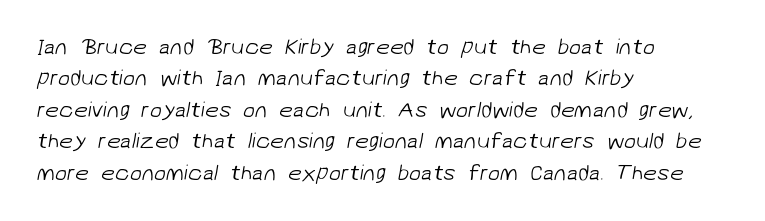
The face used here is rendered with its standard letterfit. Underlining? Definitely not there. The rows are spaced the way most documents space them. Caption: multi-line text, flush left, ragged right.
